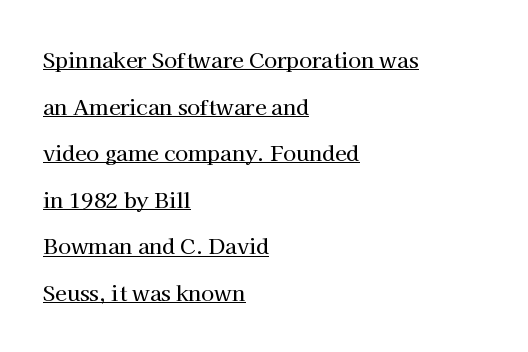
Q: Is the text italic (slanted)? A: No, it is upright.
Q: Is the text underlined? A: Yes.
Q: How is the paragraph aligned? A: Left-aligned.
Q: Is the spacing between letters normal or unusually wide? A: Normal.
Q: Is the spacing between lines tight, normal or loose? A: Loose.
